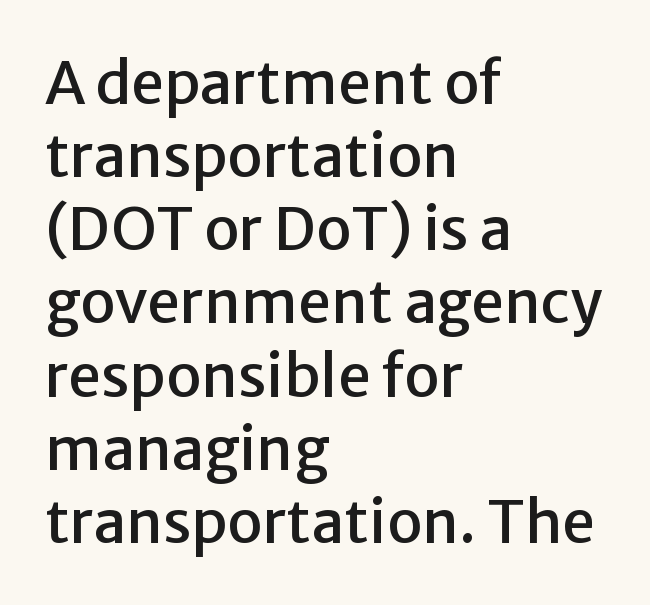
Q: Is the text italic (slanted)? A: No, it is upright.
Q: Is the typeface a serif or a sans-serif typeface? A: Sans-serif.
Q: Is the text underlined? A: No.
Q: How is the paragraph aligned? A: Left-aligned.
Q: Is the spacing between letters normal or unusually wide? A: Normal.
Q: Width (condensed, normal, or wide)? A: Normal.
Q: Stroke contrast? A: Low.
Q: x-height? A: Medium.
Q: Monospaced? A: No.
